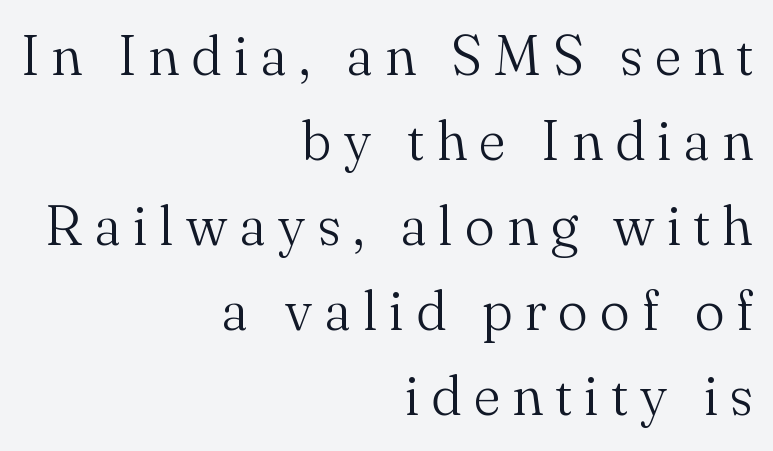
Heft: none added — not bold. Notice how descenders clear the ascenders below comfortably — that's standard leading. Letterform terminals end in serifs throughout the passage. Beneath every word, the page is bare. Look at the tracking — it's clearly loosened, letters drifting apart.
